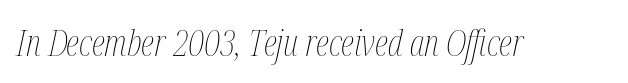
{"italic": "yes", "lean": "right", "slant_degrees": 12, "bold": "no", "weight": "thin", "width": "condensed", "stroke_contrast": "medium", "x_height": "medium", "monospaced": "no", "underline": "no", "letter_spacing": "normal", "letter_spacing_em": 0.0, "glyph_px": 37}
